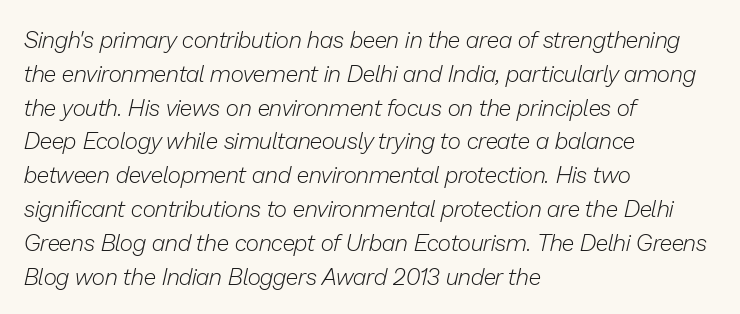
Q: Is the text bold? A: No.
Q: Is the text italic (slanted)? A: Yes, it leans right by about 13 degrees.
Q: Is the text underlined? A: No.
Q: How is the paragraph aligned? A: Left-aligned.
Q: Is the spacing between letters normal or unusually wide? A: Normal.
Q: Is the spacing between lines tight, normal or loose? A: Normal.
